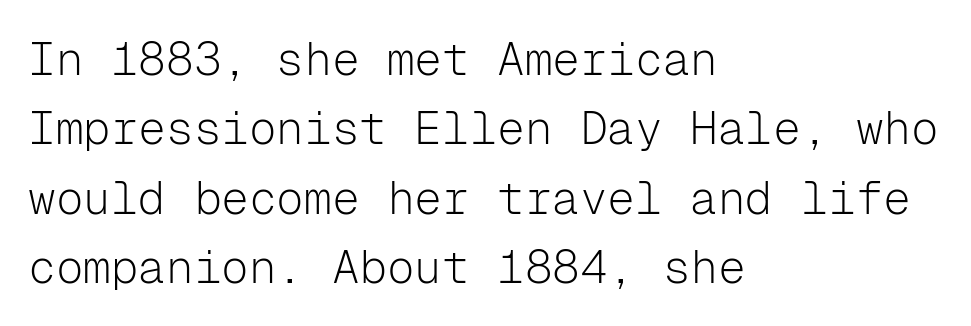
{"serif": "no", "italic": "no", "bold": "no", "weight": "light", "width": "normal", "stroke_contrast": "low", "x_height": "medium", "monospaced": "yes", "underline": "no", "align": "left", "line_spacing": "normal", "line_spacing_ratio": 1.51, "letter_spacing": "normal", "letter_spacing_em": 0.0, "glyph_px": 46}
